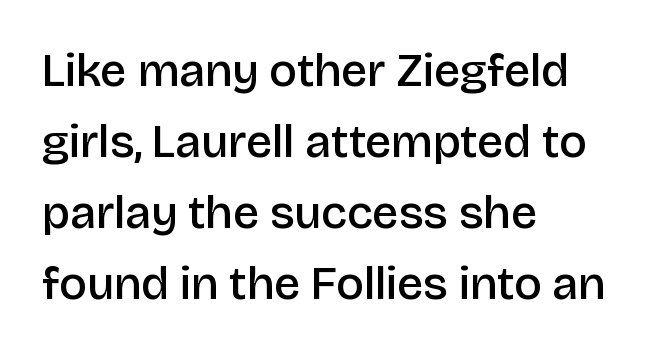
A classic flush-left, rag-right setting is used for this passage. Vertically, the passage feels balanced, rows spaced as you'd expect. A bare baseline throughout the passage. The rendering uses natural spacing where letterforms have individual widths. Is the letter spacing exaggerated? No — it looks like the ordinary default. As a designer I'd log this as weight 600, semibold.
